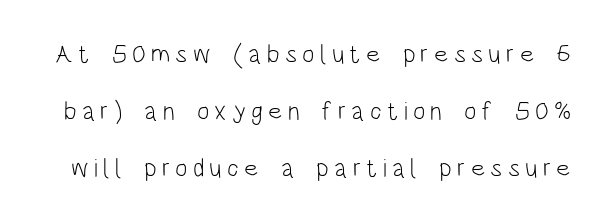
Characters remain perfectly vertical along every line. The passage shown is not underscored anywhere. How would I describe the line gaps? Wide and relaxed. A typesetter would call this heavily tracked-out type. Weight class: somewhere from thin through regular.
